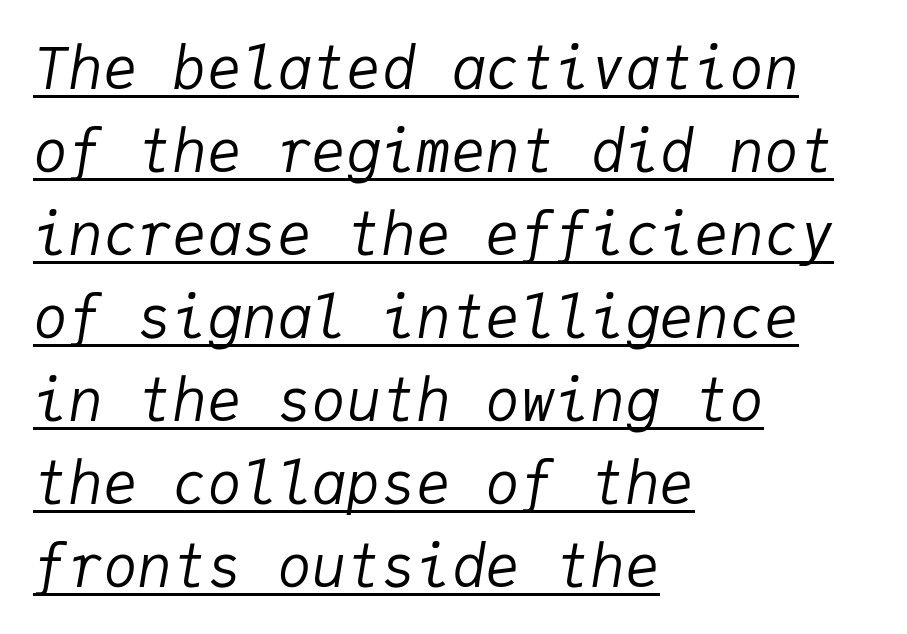
Quick note: underline on. Think standard paragraph weight, or any step lighter than that. Yep, that's italic — everything's leaning. Spacing between characters is what you'd get straight out of the box.
